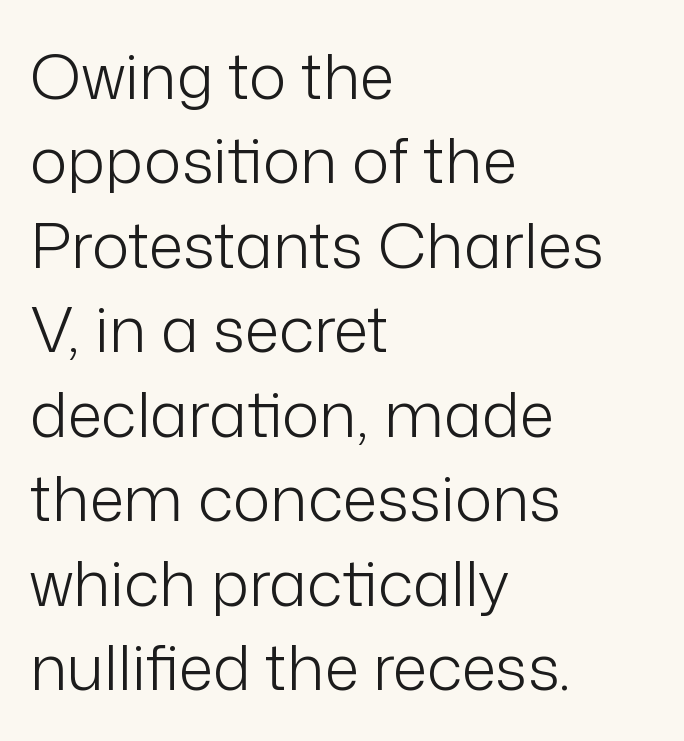
Posture: straight, roman, zero tilt. Ink coverage per letter is moderate at most. The baseline area is clear. Tracking here is standard; glyphs follow each other at the usual distance. A normal amount of white space separates one row of letters from the next.
